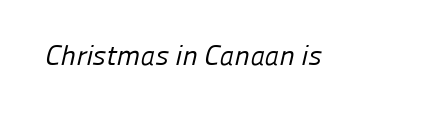
{"serif": "no", "bold": "no", "weight": "regular", "width": "normal", "stroke_contrast": "low", "x_height": "medium", "monospaced": "no", "underline": "no", "letter_spacing": "normal", "letter_spacing_em": 0.0, "glyph_px": 28}
